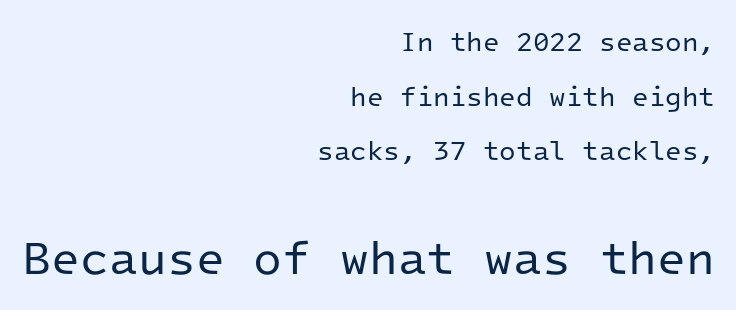
The image shows 47 px regular-weight sans-serif type, upright, monospaced; set right-aligned, loose line spacing (2.02x), normal letter spacing, not underlined; the second (bottom) block is 1.74x larger; low stroke contrast and a medium x-height.
